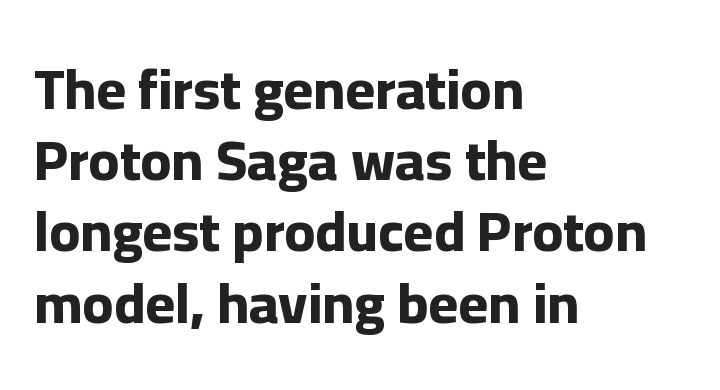
{"serif": "no", "italic": "no", "bold": "yes", "weight": "bold", "width": "normal", "stroke_contrast": "low", "x_height": "medium", "monospaced": "no", "underline": "no", "align": "left", "line_spacing": "normal", "line_spacing_ratio": 1.25, "letter_spacing": "normal", "letter_spacing_em": 0.0, "glyph_px": 57}
